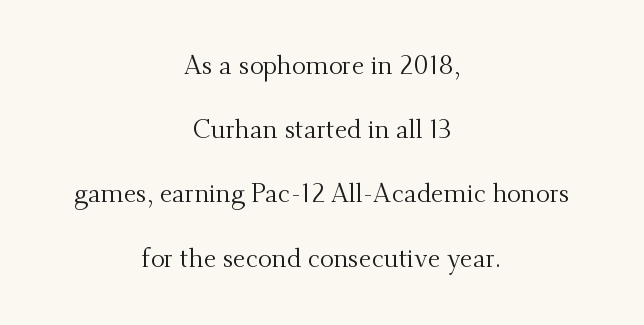
The image shows 26 px text type, upright; set centered, loose line spacing (2.47x), normal letter spacing, not underlined.
